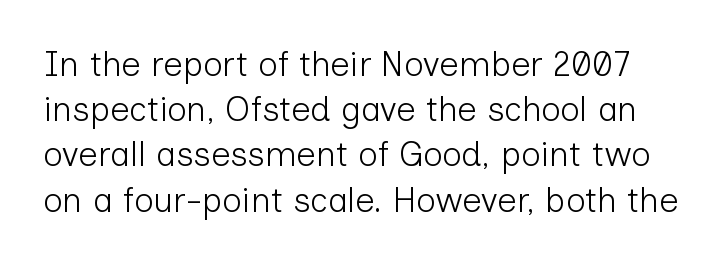
Q: Is the text bold? A: No.
Q: Is the text italic (slanted)? A: No, it is upright.
Q: Is the typeface a serif or a sans-serif typeface? A: Sans-serif.
Q: Is the text underlined? A: No.
Q: Is the spacing between letters normal or unusually wide? A: Normal.
Q: Is the spacing between lines tight, normal or loose? A: Normal.
Q: Width (condensed, normal, or wide)? A: Normal.
Q: Stroke contrast? A: Low.
Q: x-height? A: Medium.
Q: Monospaced? A: No.
